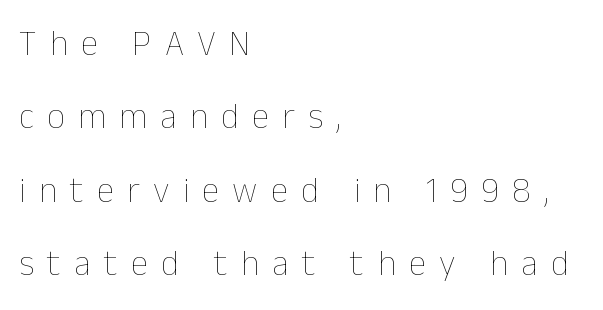
Q: Is the text bold? A: No.
Q: Is the text italic (slanted)? A: No, it is upright.
Q: Is the text underlined? A: No.
Q: How is the paragraph aligned? A: Left-aligned.
Q: Is the spacing between letters normal or unusually wide? A: Unusually wide.
Q: Is the spacing between lines tight, normal or loose? A: Loose.
Q: Width (condensed, normal, or wide)? A: Normal.
Q: Stroke contrast? A: Low.
Q: x-height? A: Medium.
Q: Monospaced? A: No.
